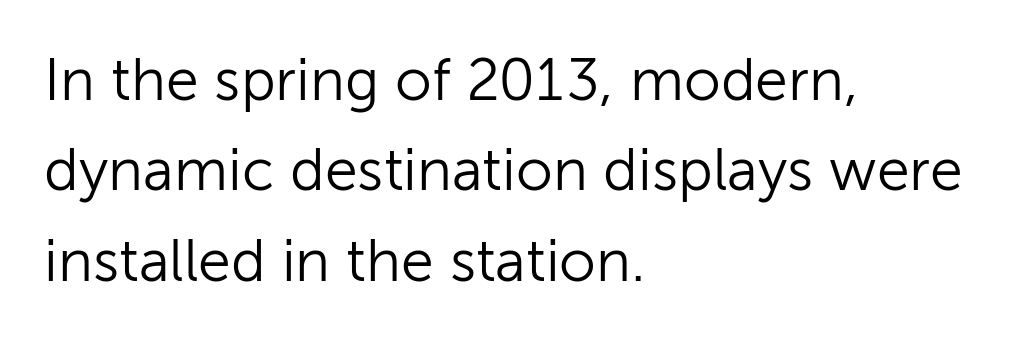
The image shows 59 px light sans-serif type, upright; set left-aligned, normal line spacing (1.53x), normal letter spacing, not underlined; low stroke contrast and a medium x-height.
